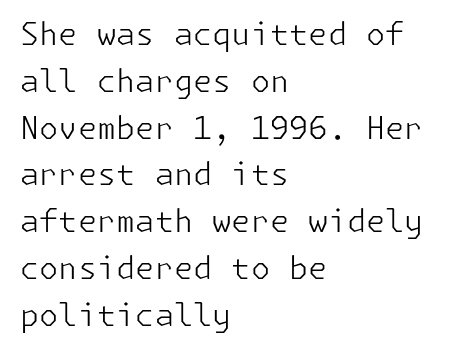
{"serif": "no", "italic": "no", "bold": "no", "weight": "light", "width": "normal", "stroke_contrast": "low", "x_height": "medium", "underline": "no", "align": "left", "line_spacing": "normal", "line_spacing_ratio": 1.51, "letter_spacing": "normal", "letter_spacing_em": 0.0, "glyph_px": 31}
